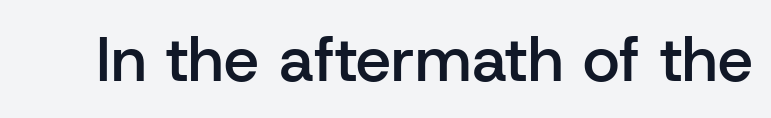
{"serif": "no", "italic": "no", "bold": "semi", "weight": "semibold", "width": "normal", "stroke_contrast": "low", "x_height": "medium", "monospaced": "no", "underline": "no", "letter_spacing": "normal", "letter_spacing_em": 0.0, "glyph_px": 63}
